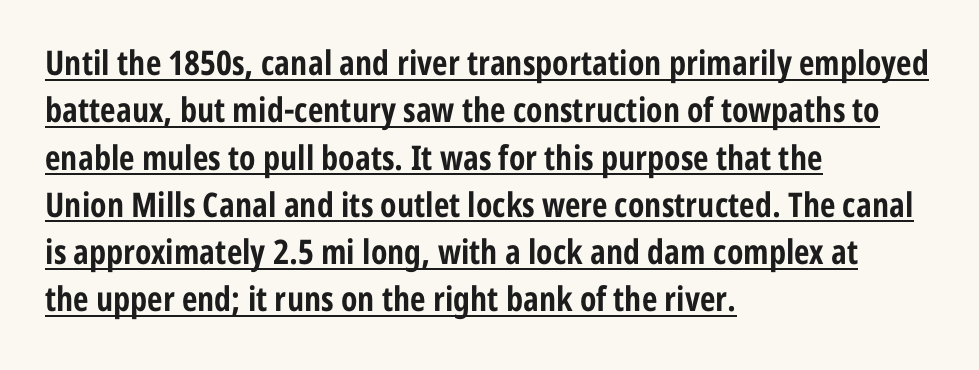
{"serif": "no", "italic": "no", "bold": "yes", "weight": "bold", "width": "condensed", "stroke_contrast": "low", "x_height": "medium", "monospaced": "no", "underline": "yes", "align": "left", "line_spacing": "normal", "line_spacing_ratio": 1.39, "letter_spacing": "normal", "letter_spacing_em": 0.0, "glyph_px": 34}
